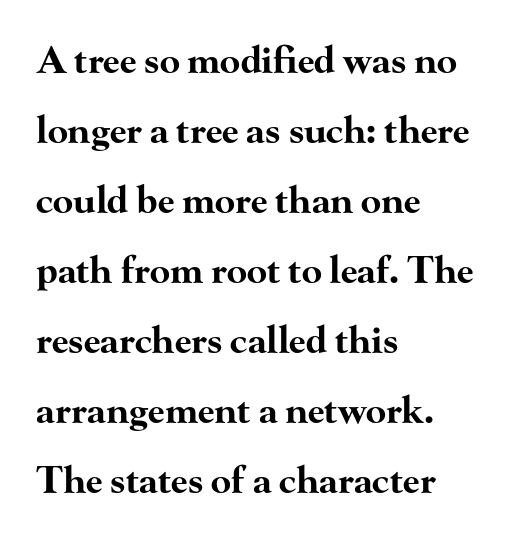
Horizontal alignment here is leftward, the default for most running prose. Do the characters align in a grid? No, the font is proportional. Compared with typical body copy, the letter spacing here is the same. Tall strokes in this sample are plumb rather than angled. The face used here has the dense, thick strokes of a bold. Any mark beneath the type? The region is blank.
